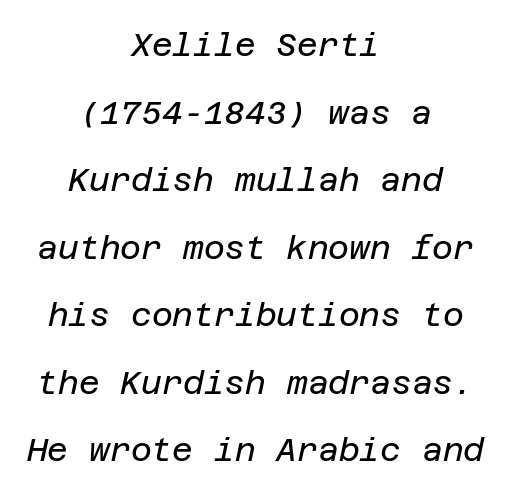
The letters sit at their default tracking, neither squeezed nor spread. The strokes are not fattened; the text isn't bold. Tall strokes in this sample are angled rather than plumb. These lines stand farther apart than default settings would place them. Just letters on the line, the space beneath them empty.
